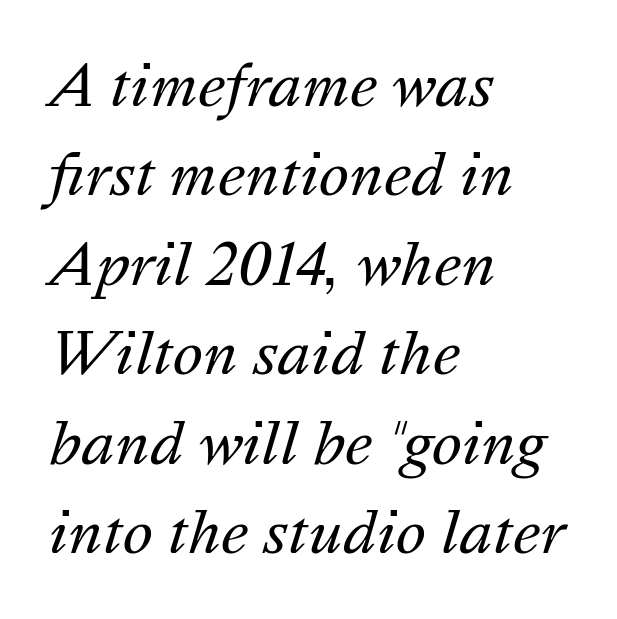
{"italic": "yes", "lean": "right", "slant_degrees": 16, "bold": "no", "weight": "regular", "width": "normal", "stroke_contrast": "medium", "x_height": "medium", "monospaced": "no", "underline": "no", "align": "left", "line_spacing": "normal", "line_spacing_ratio": 1.57, "letter_spacing": "normal", "letter_spacing_em": 0.0, "glyph_px": 57}
